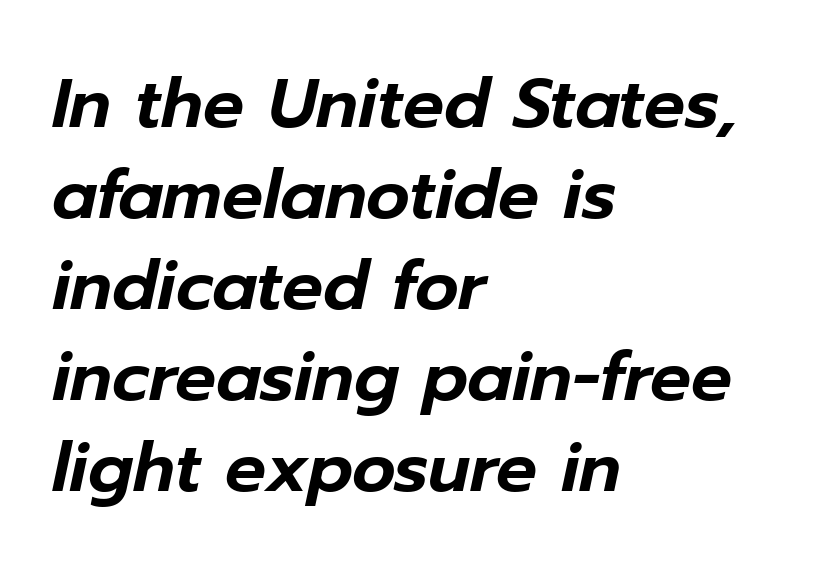
Q: Is the text italic (slanted)? A: Yes, it leans right by about 12 degrees.
Q: Is the text underlined? A: No.
Q: How is the paragraph aligned? A: Left-aligned.
Q: Is the spacing between letters normal or unusually wide? A: Normal.
Q: Is the spacing between lines tight, normal or loose? A: Normal.
Q: Width (condensed, normal, or wide)? A: Normal.
Q: Stroke contrast? A: Low.
Q: x-height? A: Medium.
Q: Monospaced? A: No.
